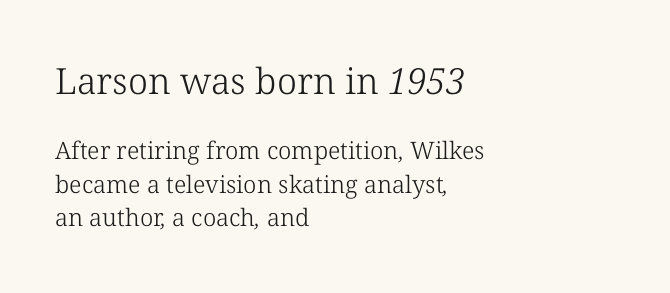
The image shows 36 px light serif type; set left-aligned, normal line spacing (1.38x), normal letter spacing, not underlined; the first (top) block is 1.5x larger; low stroke contrast and a medium x-height.
